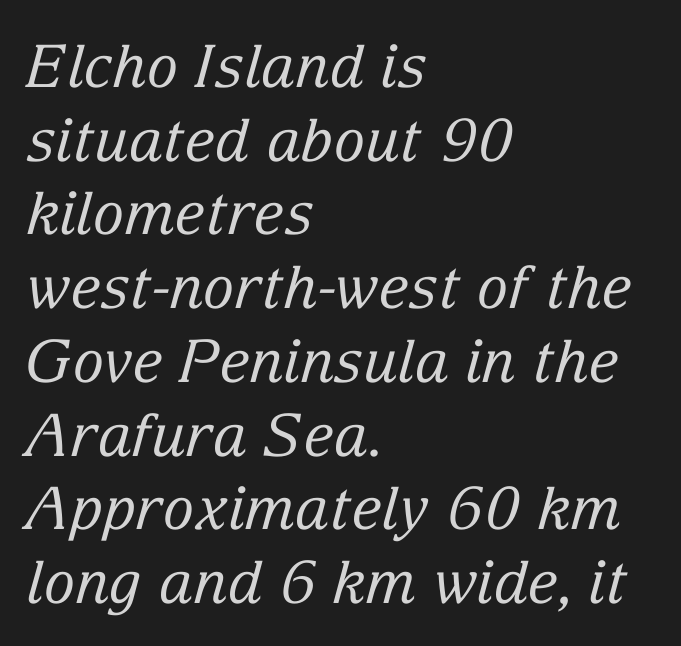
The image shows 59 px regular-weight serif type, italic (leaning right); set left-aligned, normal line spacing (1.25x), normal letter spacing, not underlined; low stroke contrast and a medium x-height.
